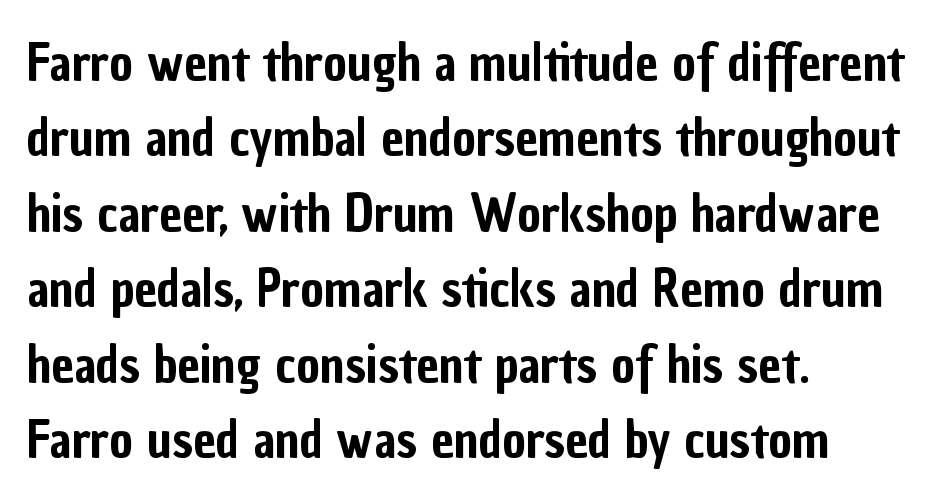
The image shows 51 px condensed sans-serif type, upright; set left-aligned, normal line spacing (1.48x), normal letter spacing, not underlined; low stroke contrast and a medium x-height.
